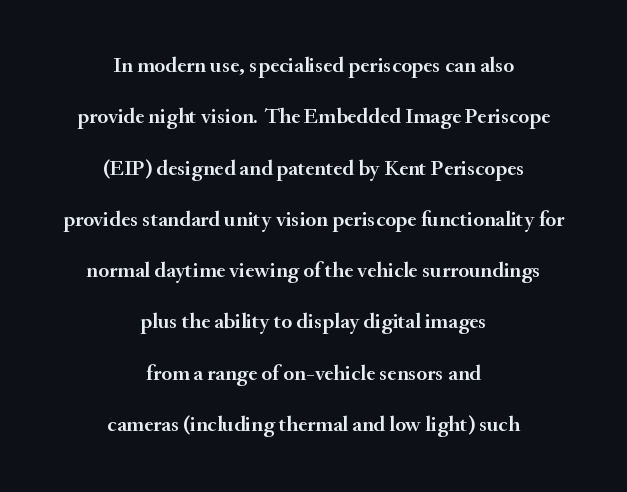
Q: Is the text italic (slanted)? A: No, it is upright.
Q: Is the text underlined? A: No.
Q: How is the paragraph aligned? A: Centered.
Q: Is the spacing between letters normal or unusually wide? A: Normal.
Q: Is the spacing between lines tight, normal or loose? A: Loose.
